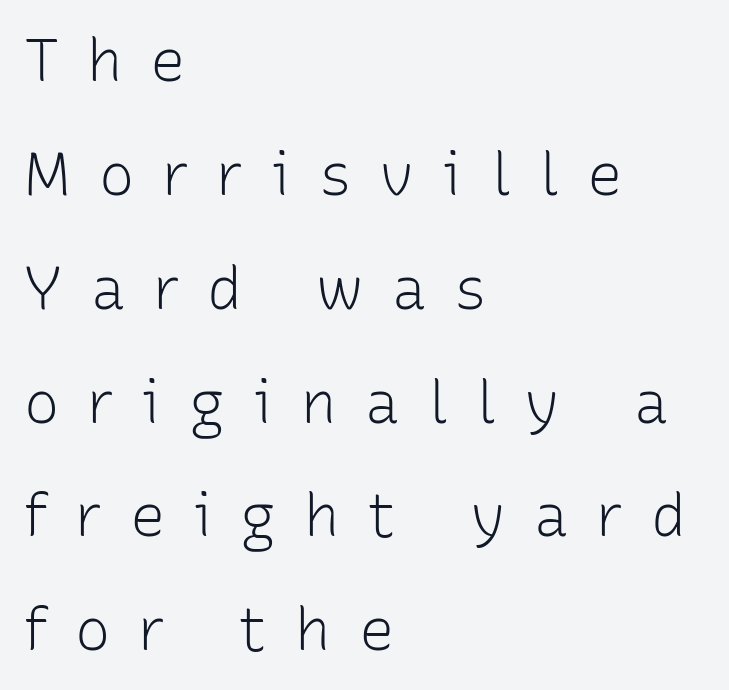
{"serif": "no", "italic": "no", "bold": "no", "weight": "light", "width": "normal", "stroke_contrast": "low", "x_height": "medium", "monospaced": "no", "underline": "no", "align": "left", "line_spacing": "loose", "line_spacing_ratio": 1.93, "letter_spacing": "wide", "letter_spacing_em": 0.47, "glyph_px": 59}
